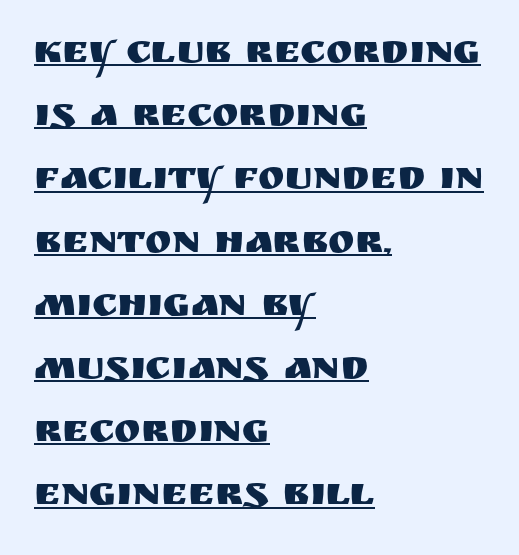
Q: Is the text italic (slanted)? A: No, it is upright.
Q: Is the typeface a serif or a sans-serif typeface? A: Sans-serif.
Q: Is the text underlined? A: Yes.
Q: How is the paragraph aligned? A: Left-aligned.
Q: Is the spacing between letters normal or unusually wide? A: Normal.
Q: Is the spacing between lines tight, normal or loose? A: Normal.
Q: Width (condensed, normal, or wide)? A: Normal.
Q: Stroke contrast? A: Medium.
Q: x-height? A: Large.
Q: Monospaced? A: No.
